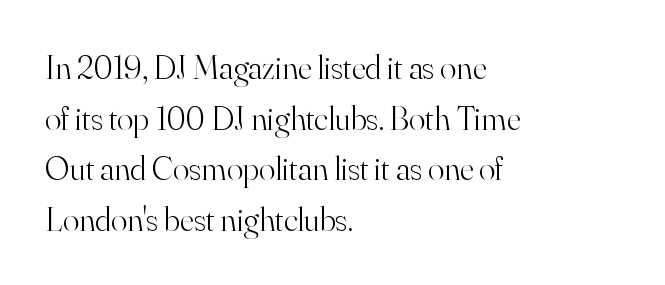
Q: Is the text bold? A: No.
Q: Is the text italic (slanted)? A: No, it is upright.
Q: Is the typeface a serif or a sans-serif typeface? A: Serif.
Q: Is the text underlined? A: No.
Q: How is the paragraph aligned? A: Left-aligned.
Q: Is the spacing between letters normal or unusually wide? A: Normal.
Q: Is the spacing between lines tight, normal or loose? A: Normal.
Q: Width (condensed, normal, or wide)? A: Normal.
Q: Stroke contrast? A: High.
Q: x-height? A: Small.
Q: Monospaced? A: No.
